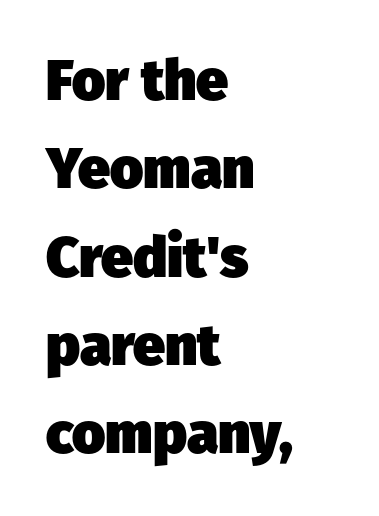
Tracking here is standard; glyphs follow each other at the usual distance. These lines carry a lot of weight — the face is fully bold. The words here are not underlined. A student would call this left alignment; a typographer would say flush left, rag right.
